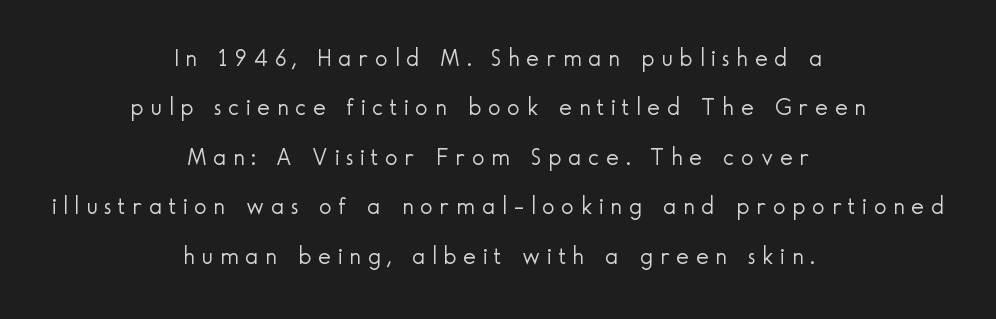
Loose tracking; the words dissolve into strings of separated letters. Tall strokes in this sample are plumb rather than angled. The space between consecutive lines is lavish. The cut favours lightness, reaching ordinary text weight at its darkest.
